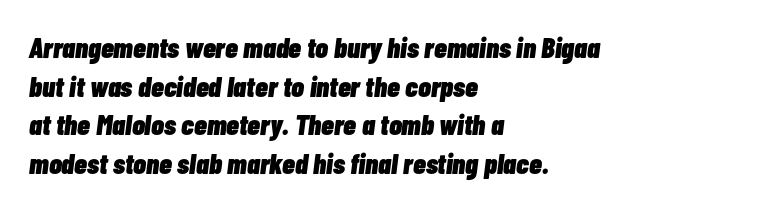
You could not count columns in this text — the font is proportionally spaced. What stands out about the letter spacing? Nothing — it is the standard amount. A student would call this left alignment; a typographer would say flush left, rag right. An italicized treatment has been applied to the whole sample. Is the type bold? Yes — the strokes are clearly thick and heavy.
